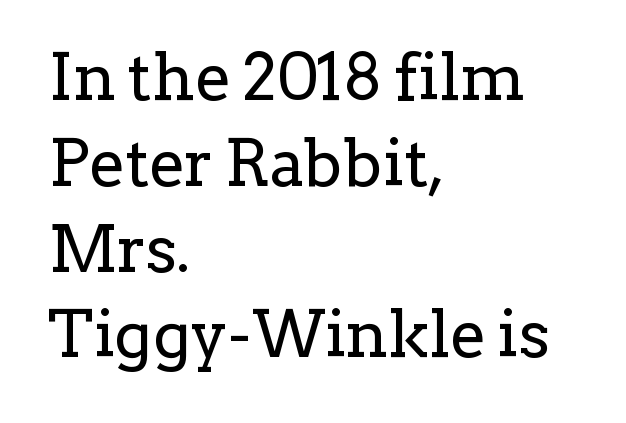
Q: Is the text bold? A: No.
Q: Is the text italic (slanted)? A: No, it is upright.
Q: Is the typeface a serif or a sans-serif typeface? A: Serif.
Q: Is the text underlined? A: No.
Q: How is the paragraph aligned? A: Left-aligned.
Q: Is the spacing between letters normal or unusually wide? A: Normal.
Q: Is the spacing between lines tight, normal or loose? A: Normal.
Q: Width (condensed, normal, or wide)? A: Normal.
Q: Stroke contrast? A: Low.
Q: x-height? A: Medium.
Q: Monospaced? A: No.
